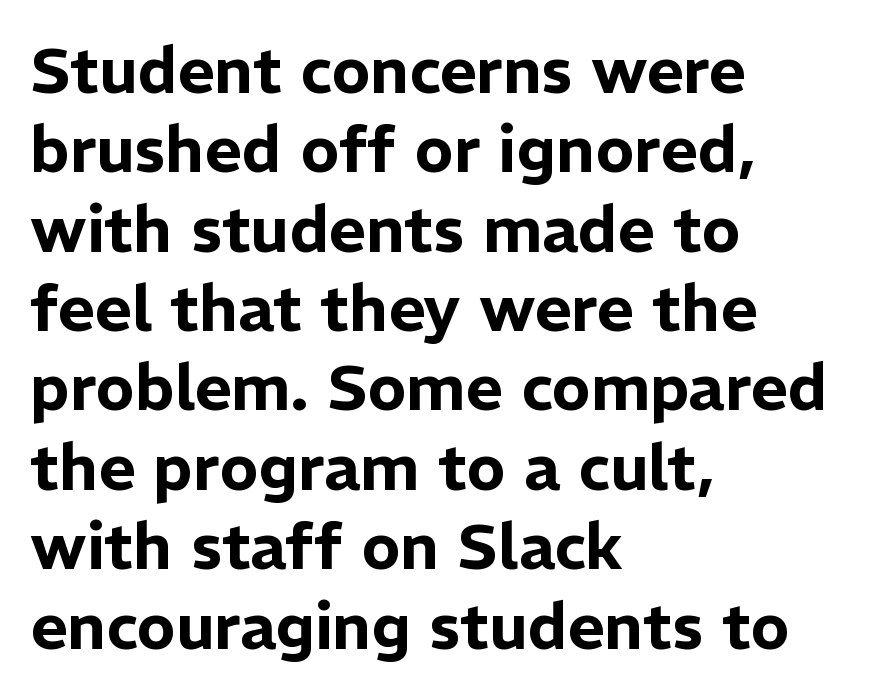
The image shows 64 px sans-serif type, upright; set left-aligned, line spacing 1.24x, normal letter spacing, not underlined; low stroke contrast and a medium x-height.
